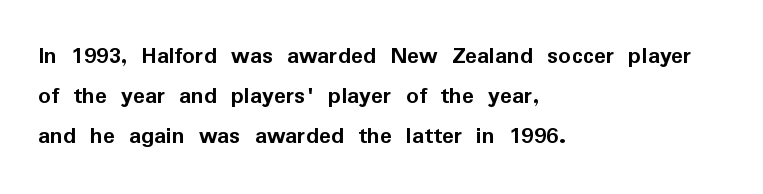
Tracking value appears to be zero — textbook default spacing. The text block is weighted toward the left margin, trailing off unevenly rightward. Posture: straight, roman, zero tilt. Regarding leading, the lines here are spaced in the standard way. Honestly, there is no underline to notice here at all. Thick stems and heavy bowls — unmistakably bold.
